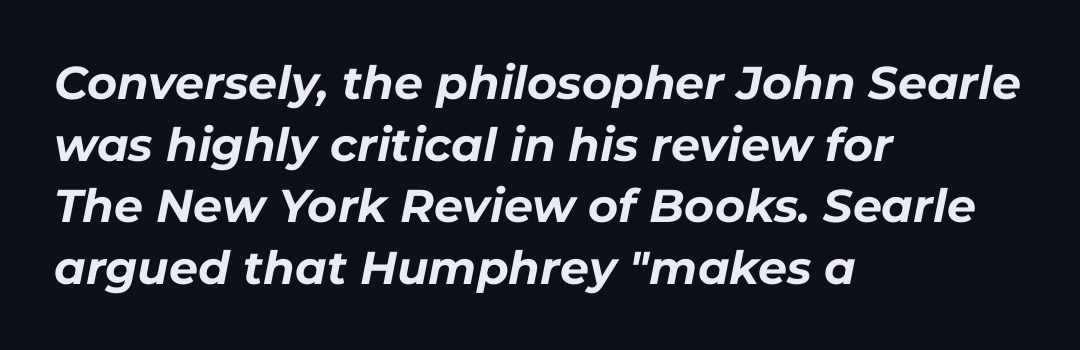
The image shows 46 px bold type, italic (leaning right); set left-aligned, normal line spacing (1.34x), normal letter spacing, not underlined; low stroke contrast and a medium x-height.
